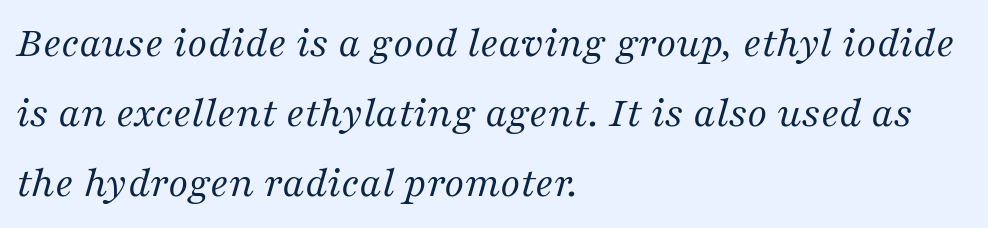
Q: Is the text bold? A: No.
Q: Is the text italic (slanted)? A: Yes, it leans right by about 16 degrees.
Q: Is the typeface a serif or a sans-serif typeface? A: Serif.
Q: Is the text underlined? A: No.
Q: How is the paragraph aligned? A: Left-aligned.
Q: Is the spacing between letters normal or unusually wide? A: Normal.
Q: Is the spacing between lines tight, normal or loose? A: Normal.
Q: Width (condensed, normal, or wide)? A: Normal.
Q: Stroke contrast? A: Medium.
Q: x-height? A: Medium.
Q: Monospaced? A: No.
